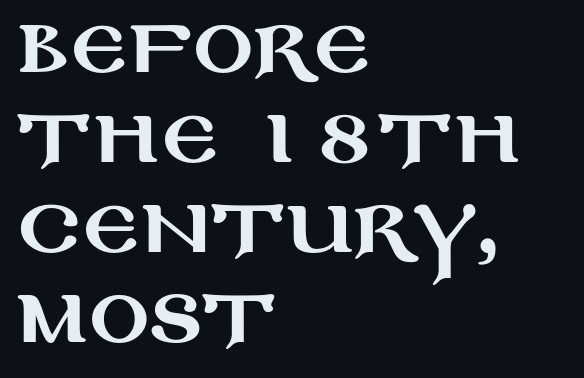
{"serif": "no", "italic": "no", "width": "wide", "stroke_contrast": "medium", "x_height": "large", "monospaced": "no", "underline": "no", "align": "left", "line_spacing_ratio": 1.2, "letter_spacing": "normal", "letter_spacing_em": 0.0, "glyph_px": 75}
